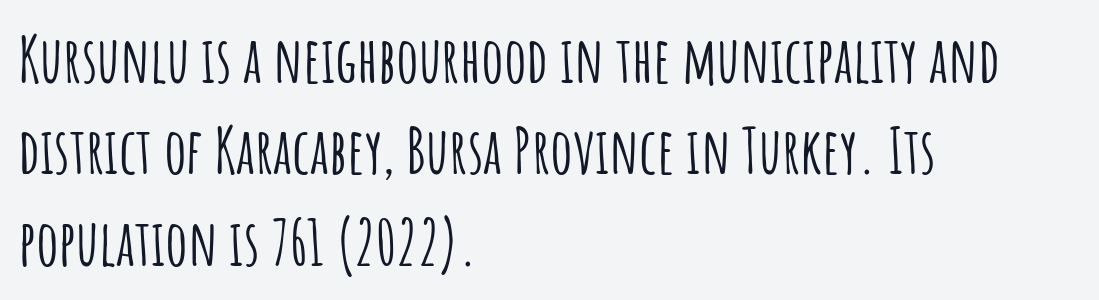
{"serif": "no", "italic": "no", "width": "condensed", "stroke_contrast": "low", "x_height": "large", "monospaced": "no", "underline": "no", "align": "left", "line_spacing": "normal", "line_spacing_ratio": 1.45, "letter_spacing": "normal", "letter_spacing_em": 0.0, "glyph_px": 63}
